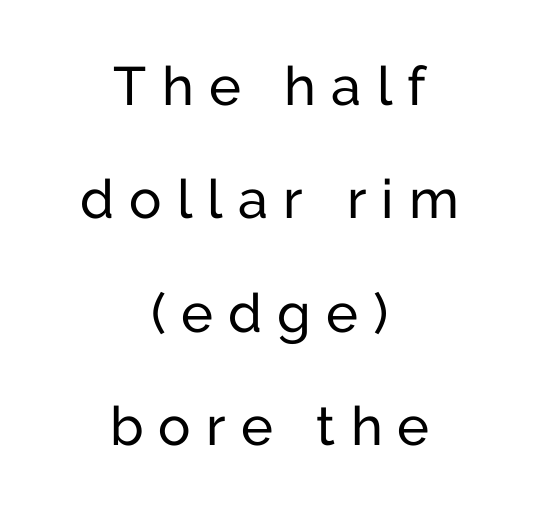
The string is rendered with underlining switched off. A student would call this center alignment; a typographer would say set centered. The letters stand upright; this is a roman face. Serif or sans? Sans — the stroke terminals are bare. The face used here is proportionally spaced, like ordinary book or web type. The line texture is sparse and dotted thanks to wide tracking.
